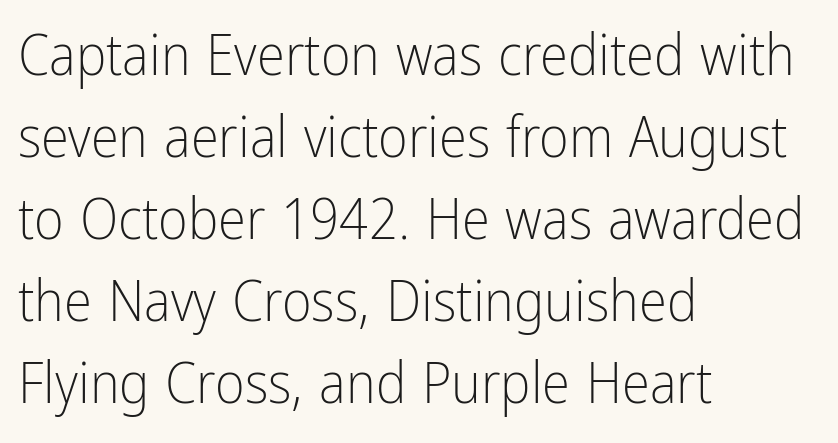
The image shows 57 px light, condensed sans-serif type, upright; set left-aligned, normal line spacing (1.44x), normal letter spacing, not underlined; low stroke contrast and a medium x-height.
